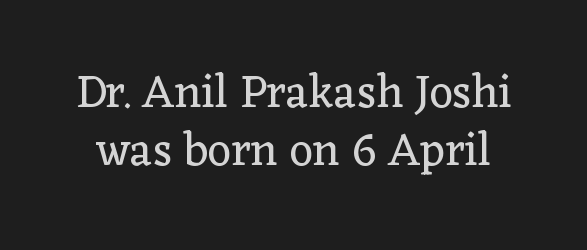
Q: Is the text bold? A: No.
Q: Is the text italic (slanted)? A: No, it is upright.
Q: Is the typeface a serif or a sans-serif typeface? A: Serif.
Q: Is the text underlined? A: No.
Q: Is the spacing between letters normal or unusually wide? A: Normal.
Q: Is the spacing between lines tight, normal or loose? A: Normal.
Q: Width (condensed, normal, or wide)? A: Normal.
Q: Stroke contrast? A: Low.
Q: x-height? A: Medium.
Q: Monospaced? A: No.
